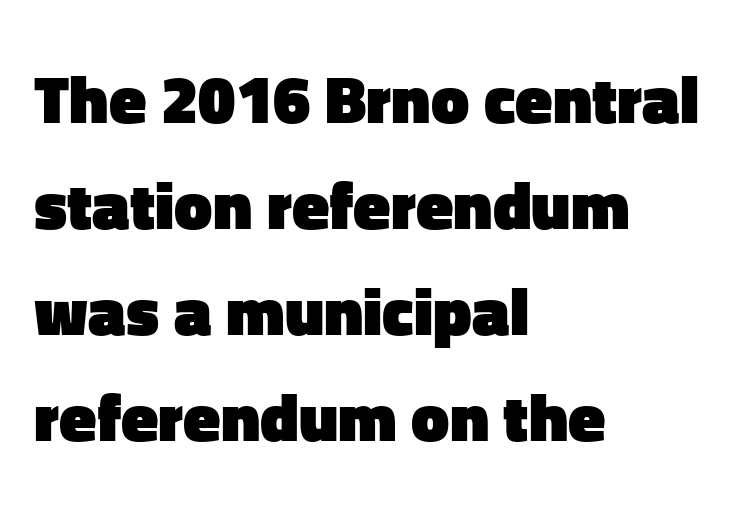
The image shows 68 px heavy sans-serif type, upright; set left-aligned, normal line spacing (1.56x), normal letter spacing, not underlined; low stroke contrast and a medium x-height.
